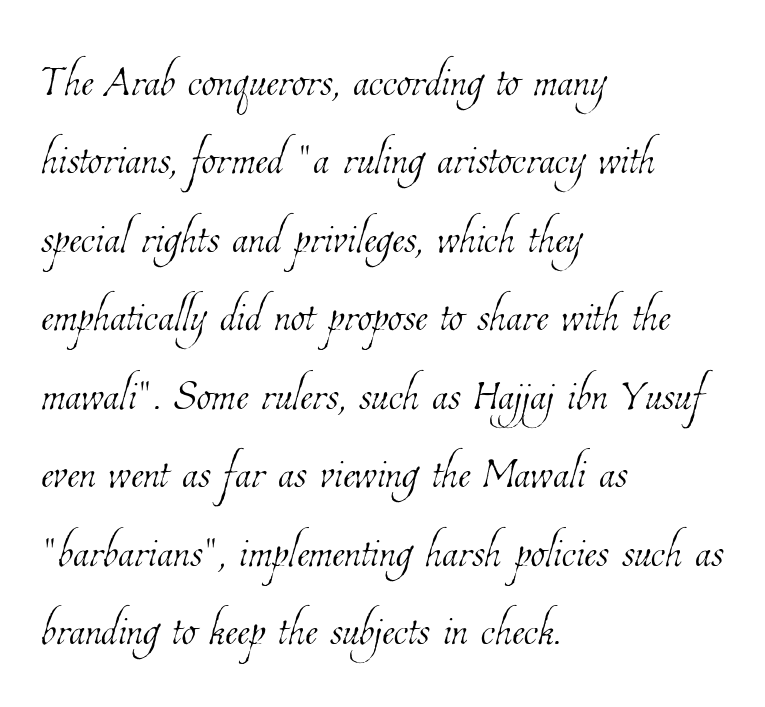
Q: Is the text bold? A: No.
Q: Is the text underlined? A: No.
Q: How is the paragraph aligned? A: Left-aligned.
Q: Is the spacing between letters normal or unusually wide? A: Normal.
Q: Is the spacing between lines tight, normal or loose? A: Normal.
Q: Width (condensed, normal, or wide)? A: Condensed.
Q: Stroke contrast? A: Low.
Q: x-height? A: Medium.
Q: Monospaced? A: No.
